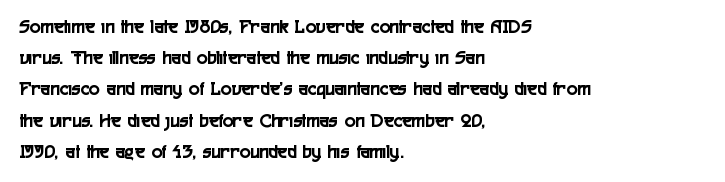
Q: Is the text italic (slanted)? A: No, it is upright.
Q: Is the text underlined? A: No.
Q: How is the paragraph aligned? A: Left-aligned.
Q: Is the spacing between letters normal or unusually wide? A: Normal.
Q: Is the spacing between lines tight, normal or loose? A: Normal.
